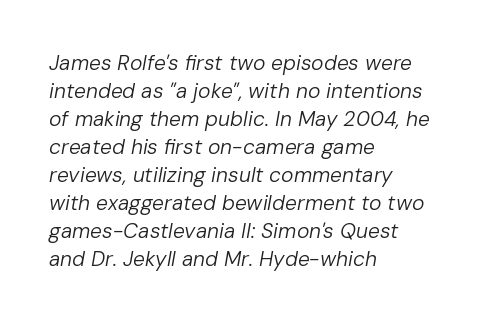
Stems here are at most as thick as an everyday book face. Does the copy run flush right? No — it runs flush left. Vertically, the passage feels balanced, rows spaced as you'd expect. Words appear dense and cohesive because spacing is normal. Characters are canted at an angle relative to the baseline's perpendicular.
